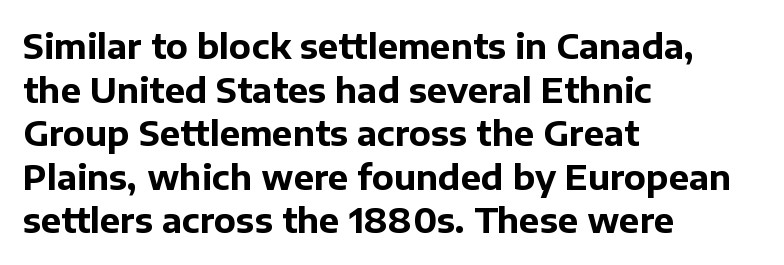
{"serif": "no", "italic": "no", "bold": "yes", "weight": "bold", "width": "normal", "stroke_contrast": "low", "x_height": "medium", "monospaced": "no", "underline": "no", "align": "left", "line_spacing": "normal", "line_spacing_ratio": 1.28, "letter_spacing": "normal", "letter_spacing_em": 0.0, "glyph_px": 34}
